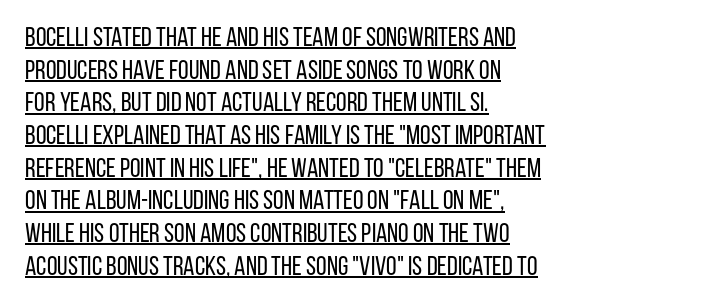
The image shows 27 px text type, upright; set left-aligned, line spacing 1.21x, normal letter spacing, underlined.
